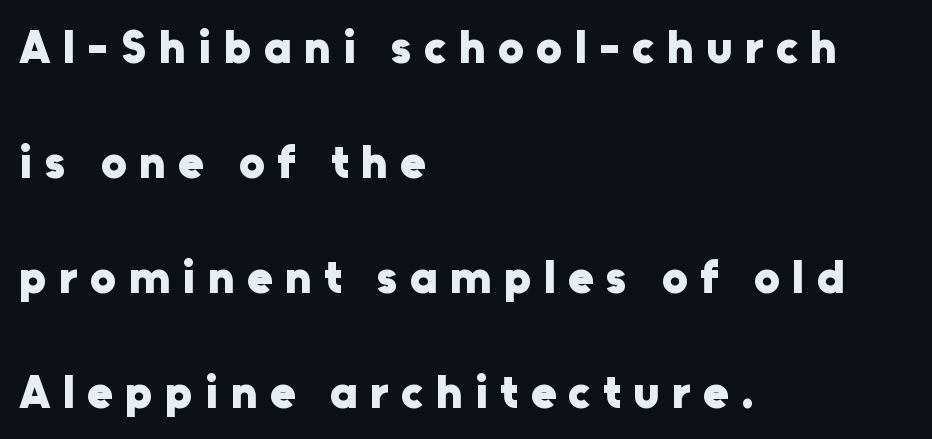
The image shows 46 px heavy sans-serif type, upright; set left-aligned, loose line spacing (2.5x), unusually wide letter spacing (+0.27 em), not underlined; low stroke contrast and a medium x-height.
